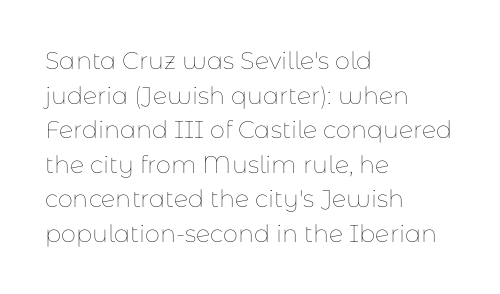
{"italic": "no", "bold": "no", "underline": "no", "align": "left", "line_spacing": "normal", "line_spacing_ratio": 1.44, "letter_spacing": "normal", "letter_spacing_em": 0.0, "glyph_px": 24}
